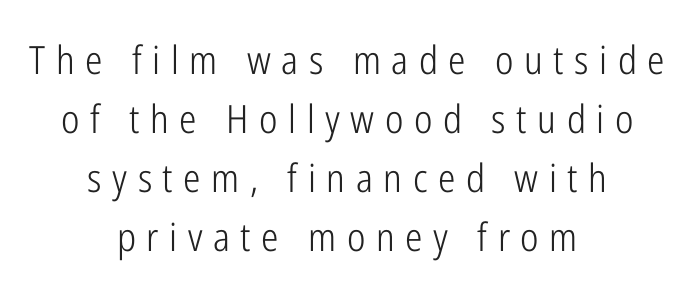
The image shows 39 px light, condensed sans-serif type, upright; set centered, normal line spacing (1.51x), unusually wide letter spacing (+0.27 em), not underlined; low stroke contrast and a medium x-height.
